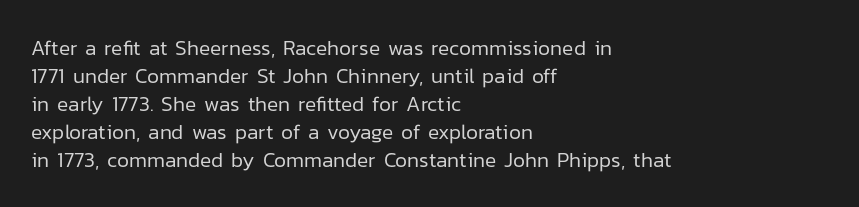
The paragraph has a hard left edge and a soft right edge. Rows of type keep a routine distance in the vertical direction. The letters sit at their default tracking, neither squeezed nor spread. Posture: vertical.
